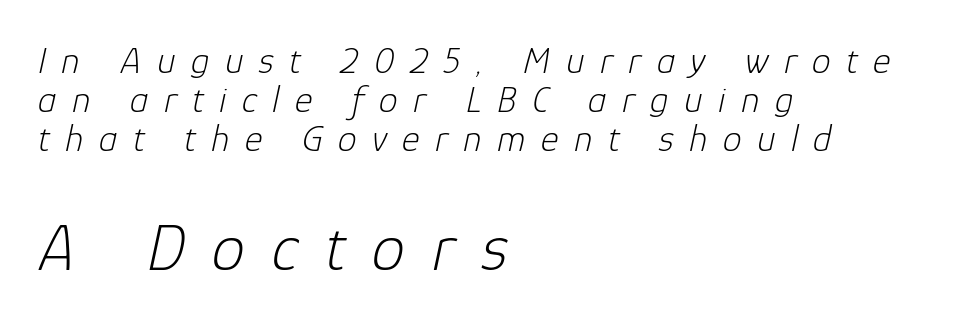
The image shows 67 px light type, italic (leaning right); set left-aligned, tight line spacing (1.03x), unusually wide letter spacing (+0.4 em), not underlined; the second (bottom) block is 1.76x larger; low stroke contrast and a medium x-height.
